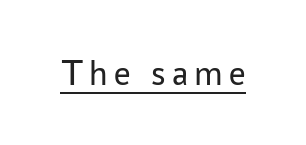
Q: Is the text bold? A: No.
Q: Is the text italic (slanted)? A: No, it is upright.
Q: Is the typeface a serif or a sans-serif typeface? A: Sans-serif.
Q: Is the text underlined? A: Yes.
Q: Width (condensed, normal, or wide)? A: Normal.
Q: Stroke contrast? A: Low.
Q: x-height? A: Medium.
Q: Monospaced? A: No.
